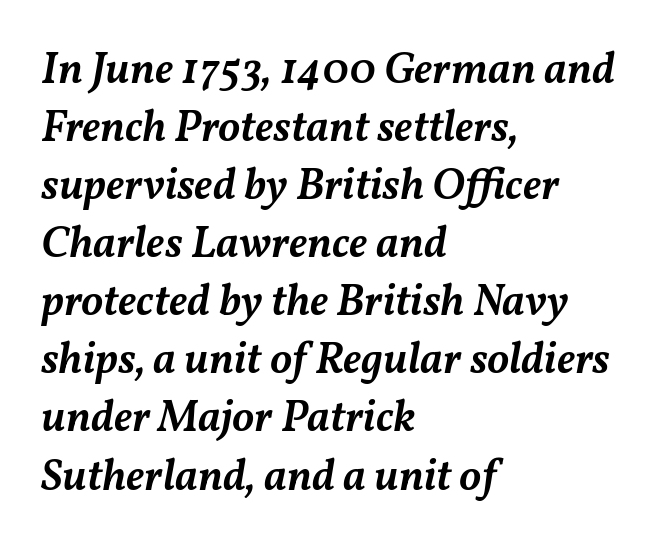
Q: Is the text bold? A: Semi-bold.
Q: Is the text italic (slanted)? A: Yes, it leans right by about 11 degrees.
Q: Is the text underlined? A: No.
Q: How is the paragraph aligned? A: Left-aligned.
Q: Is the spacing between letters normal or unusually wide? A: Normal.
Q: Is the spacing between lines tight, normal or loose? A: Normal.
Q: Width (condensed, normal, or wide)? A: Normal.
Q: Stroke contrast? A: Medium.
Q: x-height? A: Medium.
Q: Monospaced? A: No.
